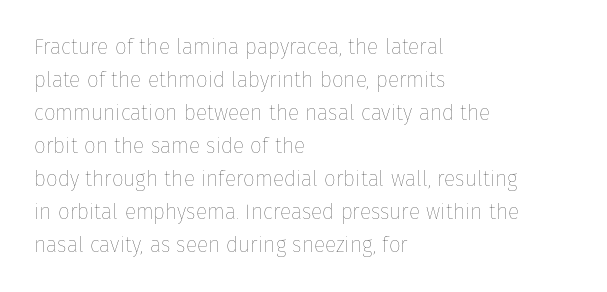
The image shows 21 px text type, upright; set left-aligned, normal line spacing (1.57x), normal letter spacing, not underlined.
